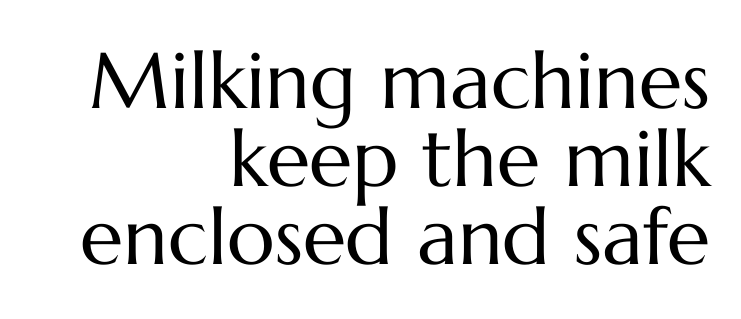
Q: Is the text bold? A: No.
Q: Is the text italic (slanted)? A: No, it is upright.
Q: Is the text underlined? A: No.
Q: How is the paragraph aligned? A: Right-aligned.
Q: Is the spacing between letters normal or unusually wide? A: Normal.
Q: Is the spacing between lines tight, normal or loose? A: Tight.
Q: Width (condensed, normal, or wide)? A: Normal.
Q: Stroke contrast? A: Medium.
Q: x-height? A: Medium.
Q: Monospaced? A: No.
